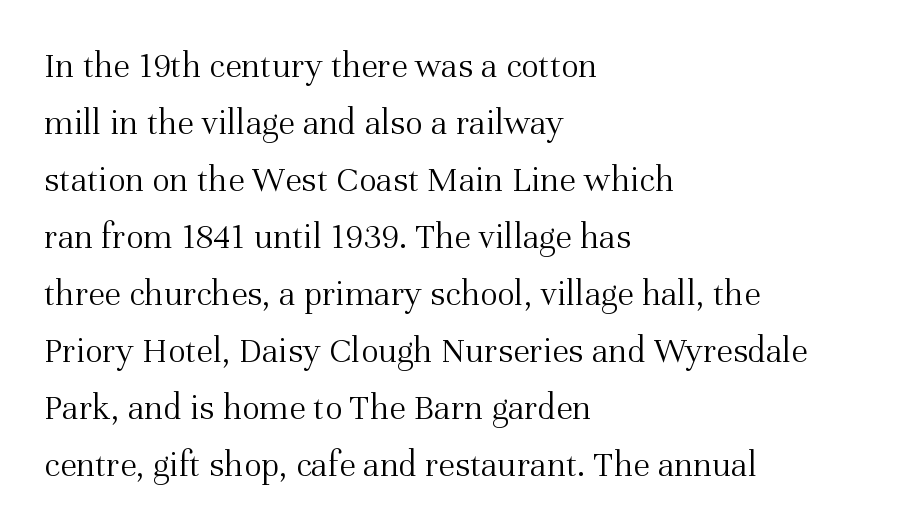
Q: Is the text bold? A: No.
Q: Is the text italic (slanted)? A: No, it is upright.
Q: Is the typeface a serif or a sans-serif typeface? A: Serif.
Q: Is the text underlined? A: No.
Q: How is the paragraph aligned? A: Left-aligned.
Q: Is the spacing between letters normal or unusually wide? A: Normal.
Q: Is the spacing between lines tight, normal or loose? A: Normal.
Q: Width (condensed, normal, or wide)? A: Normal.
Q: Stroke contrast? A: Medium.
Q: x-height? A: Medium.
Q: Monospaced? A: No.
